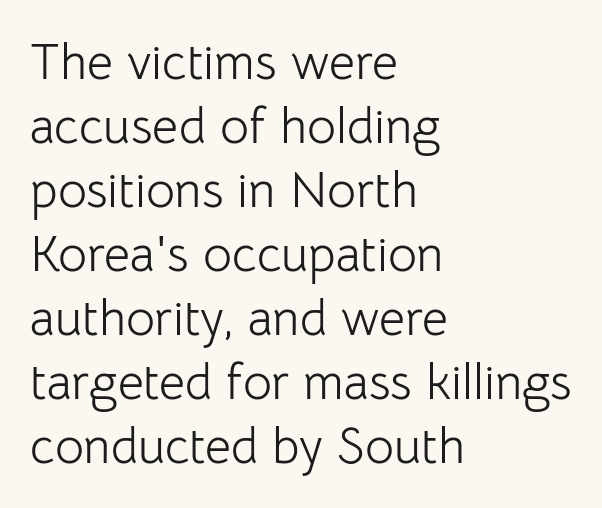
The image shows 50 px light sans-serif type, upright; set left-aligned, normal line spacing (1.28x), normal letter spacing, not underlined; low stroke contrast and a medium x-height.
